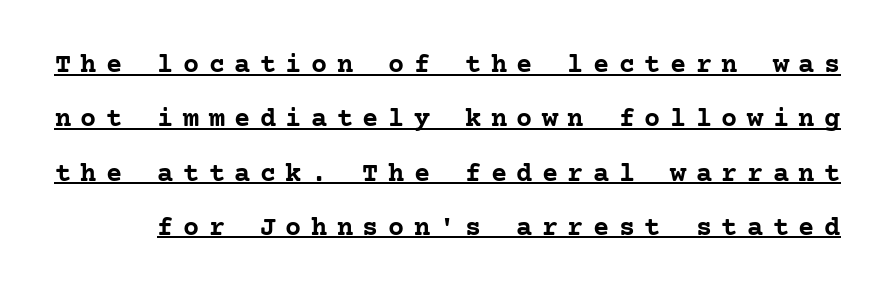
Style check: upright. Every letter is thick-stroked: bold, no question. Loose tracking; the words dissolve into strings of separated letters. The vertical gap from one line to the next is large.
